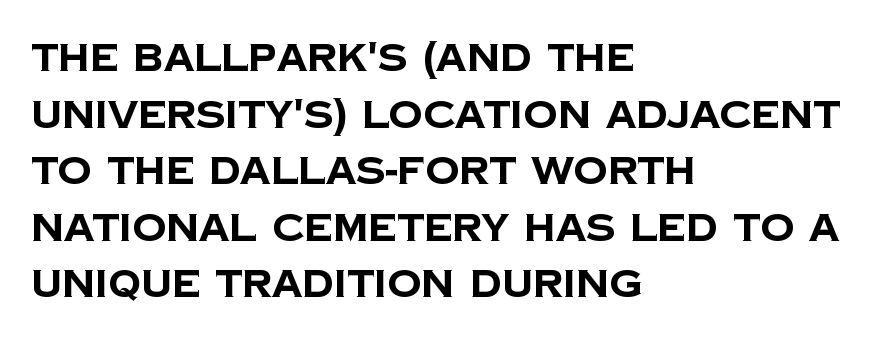
The image shows 38 px bold sans-serif type; set left-aligned, normal line spacing (1.49x), normal letter spacing, not underlined; low stroke contrast and a large x-height.
